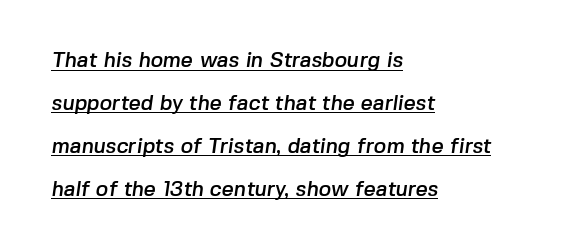
Words appear dense and cohesive because spacing is normal. Caption: lettering with a line underneath. Honestly, the rows look like they've been pulled way apart. The ragged edge is on the right, which tells us the setting is flush left.
